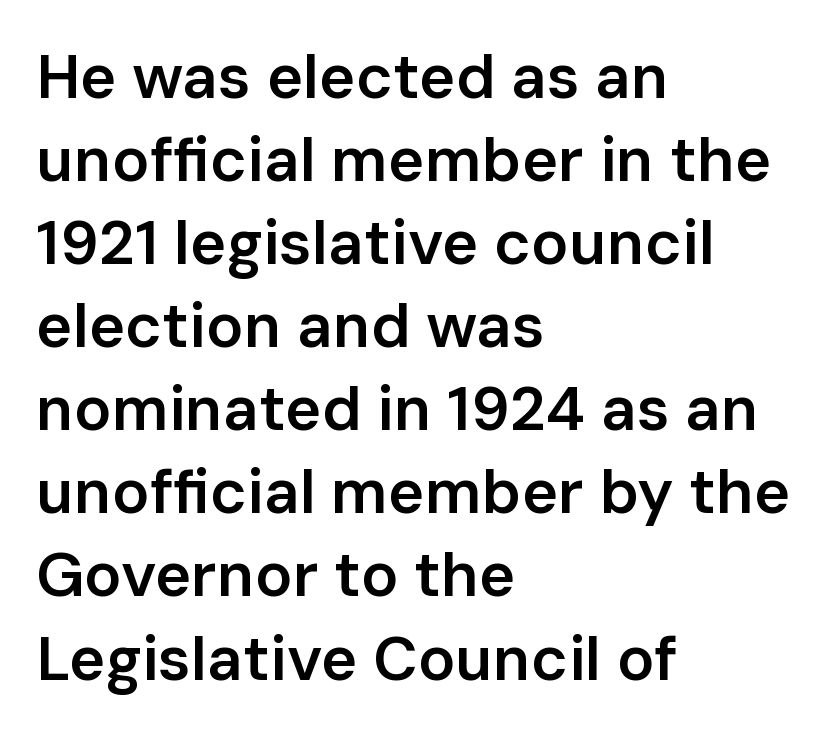
Is this a fixed-width face? No — the glyphs have proportional, varying widths. The string is rendered with underlining switched off. A bit beefed up — I'd call it semibold rather than bold. You can tell it's not italic because the verticals are truly vertical. One glance says typical: line gaps are just what's usual.
